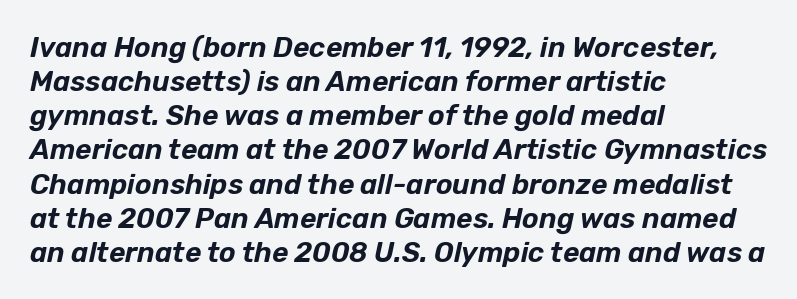
The image shows 28 px text type, italic (leaning right); set left-aligned, line spacing 1.22x, normal letter spacing, not underlined; low stroke contrast and a medium x-height.
